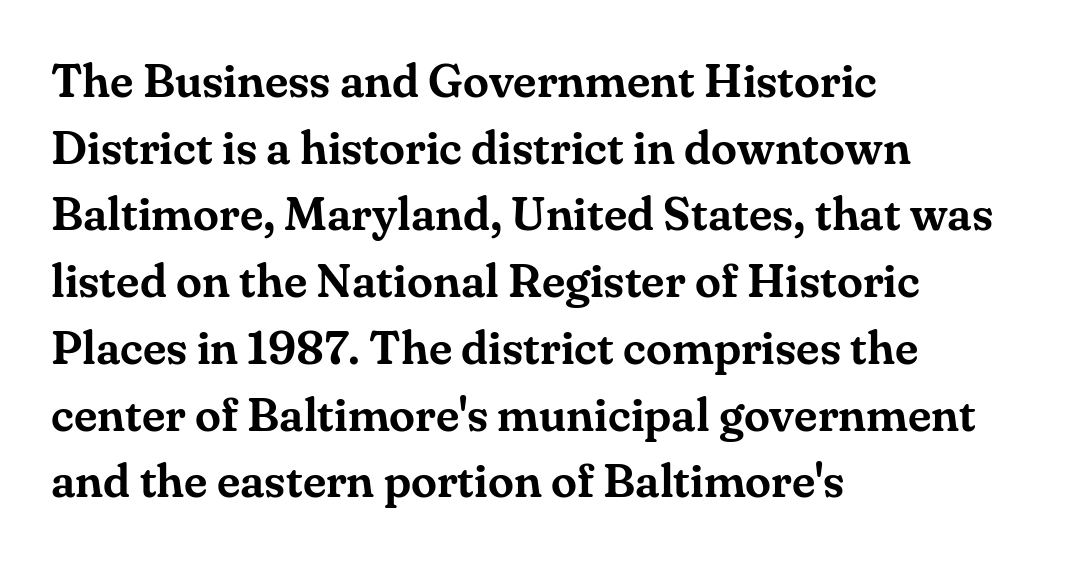
The image shows 47 px serif type, upright; set left-aligned, normal line spacing (1.42x), normal letter spacing, not underlined; medium stroke contrast and a small x-height.
